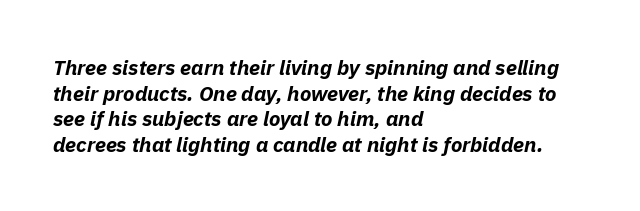
The image shows 21 px bold type, italic (leaning right); set left-aligned, line spacing 1.22x, normal letter spacing, not underlined.
